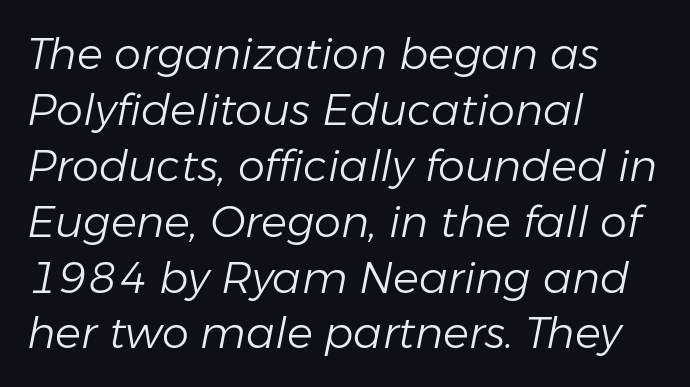
Q: Is the text bold? A: No.
Q: Is the text italic (slanted)? A: Yes, it leans right by about 11 degrees.
Q: Is the text underlined? A: No.
Q: How is the paragraph aligned? A: Left-aligned.
Q: Is the spacing between letters normal or unusually wide? A: Normal.
Q: Is the spacing between lines tight, normal or loose? A: Normal.
Q: Width (condensed, normal, or wide)? A: Normal.
Q: Stroke contrast? A: Low.
Q: x-height? A: Medium.
Q: Monospaced? A: No.
